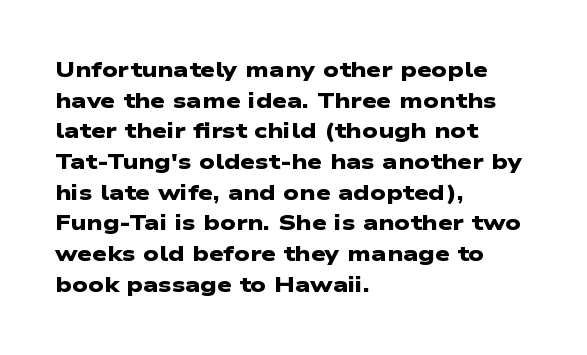
Q: Is the text bold? A: Yes.
Q: Is the text underlined? A: No.
Q: How is the paragraph aligned? A: Left-aligned.
Q: Is the spacing between letters normal or unusually wide? A: Normal.
Q: Is the spacing between lines tight, normal or loose? A: Normal.
